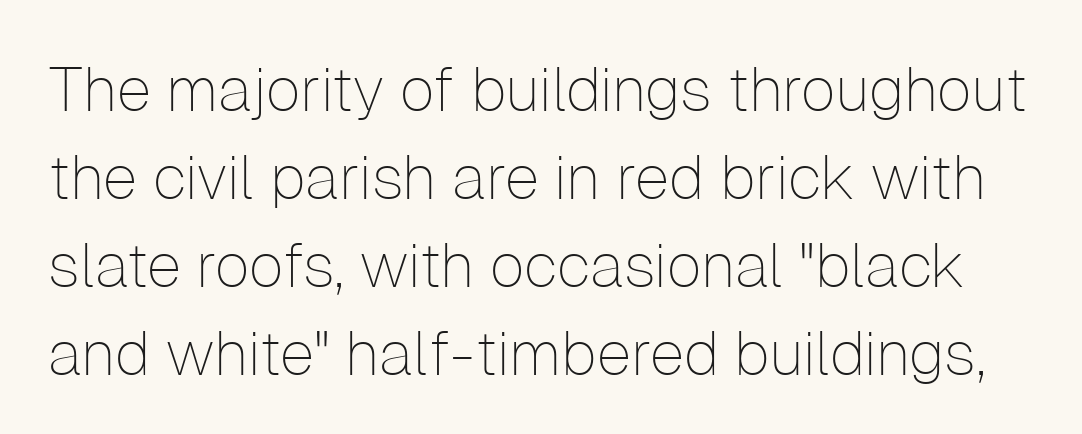
The image shows 62 px thin sans-serif type, upright; set normal line spacing (1.42x), normal letter spacing, not underlined; low stroke contrast and a medium x-height.
